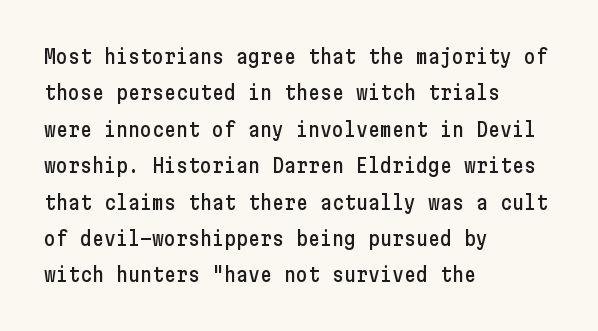
Q: Is the text italic (slanted)? A: No, it is upright.
Q: Is the text underlined? A: No.
Q: How is the paragraph aligned? A: Left-aligned.
Q: Is the spacing between letters normal or unusually wide? A: Normal.
